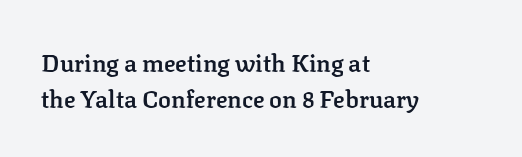
{"italic": "no", "bold": "semi", "underline": "no", "align": "left", "line_spacing": "normal", "line_spacing_ratio": 1.5, "letter_spacing": "normal", "letter_spacing_em": 0.0, "glyph_px": 24}
